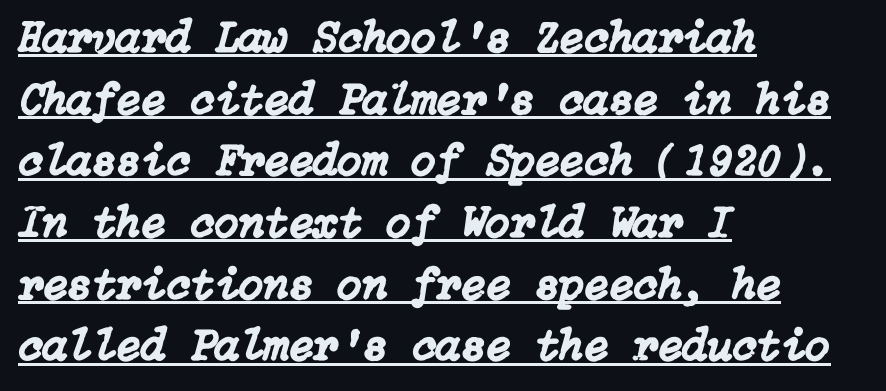
Q: Is the text italic (slanted)? A: Yes, it leans right by about 15 degrees.
Q: Is the text underlined? A: Yes.
Q: How is the paragraph aligned? A: Left-aligned.
Q: Is the spacing between letters normal or unusually wide? A: Normal.
Q: Is the spacing between lines tight, normal or loose? A: Normal.
Q: Width (condensed, normal, or wide)? A: Normal.
Q: Stroke contrast? A: Low.
Q: x-height? A: Medium.
